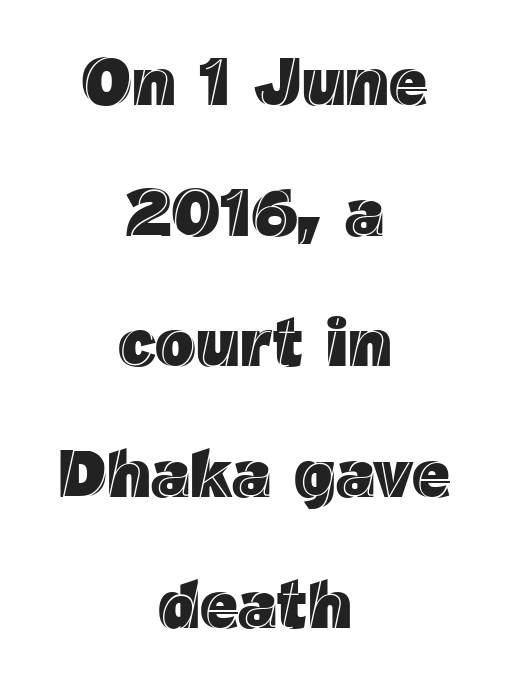
Reading down the column, the eye jumps a long way to each next line. Each line is balanced around a shared central axis. The face used here is proportionally spaced, like ordinary book or web type. Rule under the text: the space is simply empty. Look at the tracking — it's just the regular setting, nothing added. The lettering stays uniformly vertical, giving the passage a roman look.
